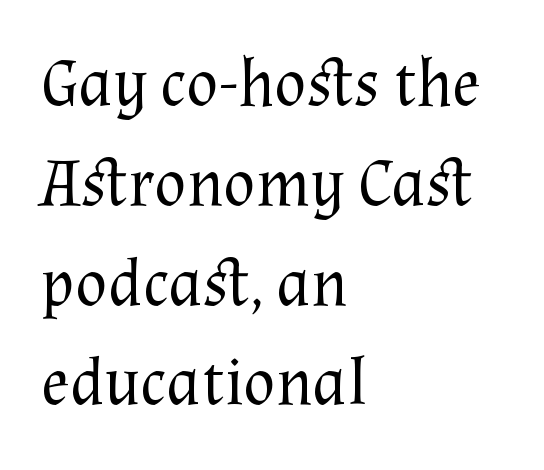
{"italic": "no", "bold": "no", "weight": "regular", "width": "normal", "stroke_contrast": "medium", "x_height": "medium", "monospaced": "no", "underline": "no", "align": "left", "line_spacing": "normal", "line_spacing_ratio": 1.49, "letter_spacing": "normal", "letter_spacing_em": 0.0, "glyph_px": 67}
